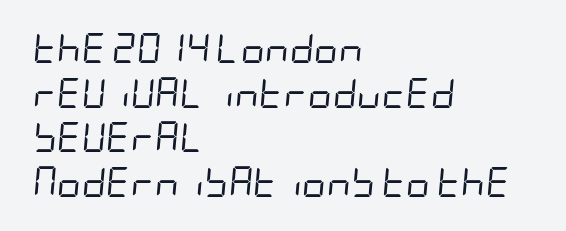
{"italic": "yes", "lean": "right", "slant_degrees": 5, "bold": "no", "weight": "regular", "width": "condensed", "stroke_contrast": "low", "x_height": "large", "underline": "no", "align": "left", "line_spacing": "normal", "line_spacing_ratio": 1.49, "letter_spacing": "normal", "letter_spacing_em": 0.0, "glyph_px": 30}
